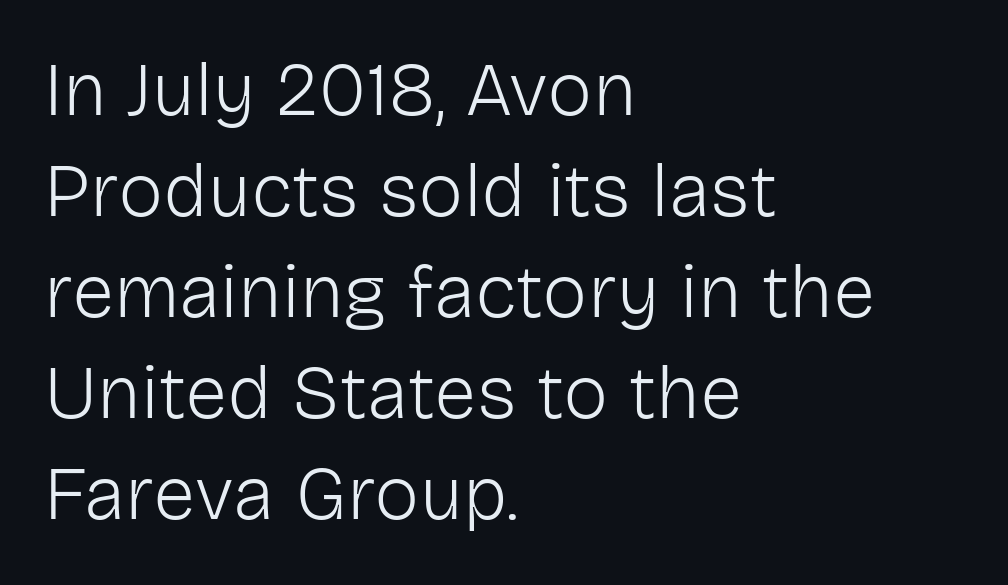
The setting favours the left margin, as ordinary paragraphs usually do. Tracking here is standard; glyphs follow each other at the usual distance. Think of a printed novel: that variable character pitch is what you see here. The designer left line spacing at the default. Caption: face not bold, strokes unweighted. The glyphs are unaccompanied by any horizontal stroke below them.
